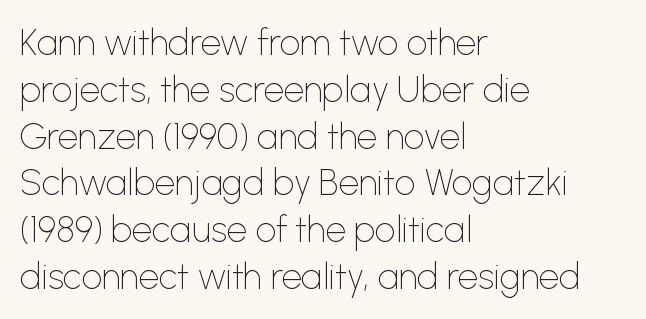
{"serif": "no", "italic": "no", "bold": "no", "weight": "thin", "width": "normal", "stroke_contrast": "low", "x_height": "medium", "monospaced": "no", "underline": "no", "align": "left", "line_spacing": "normal", "line_spacing_ratio": 1.3, "letter_spacing": "normal", "letter_spacing_em": 0.0, "glyph_px": 36}
